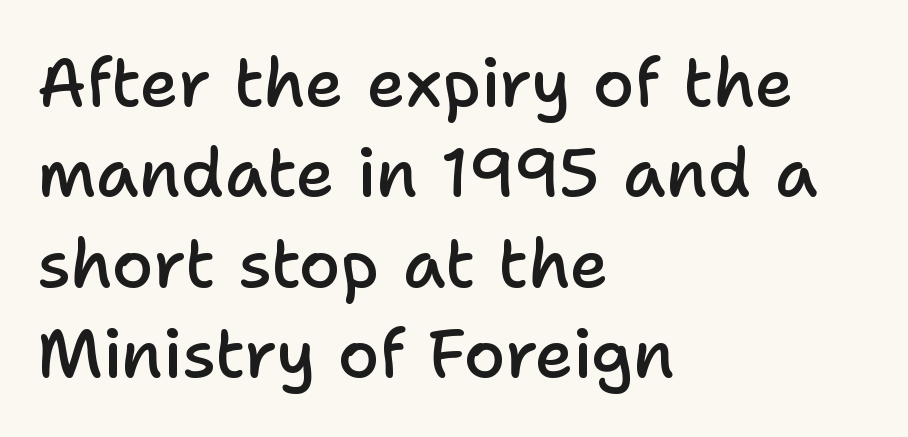
Honestly, the letter spacing is just normal — you wouldn't notice it. You could not count columns in this text — the font is proportionally spaced. A typesetter would mark this as roman, not italic. Each glyph is drawn with semibold strokes, heavier than normal yet not fully bold. A typesetter would label this face a sans. The rows are spaced the way most documents space them.
